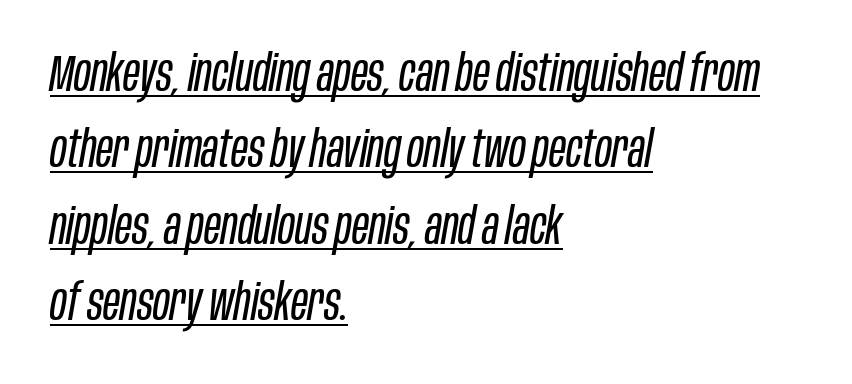
Q: Is the text bold? A: No.
Q: Is the text italic (slanted)? A: Yes, it leans right by about 10 degrees.
Q: Is the text underlined? A: Yes.
Q: How is the paragraph aligned? A: Left-aligned.
Q: Is the spacing between letters normal or unusually wide? A: Normal.
Q: Is the spacing between lines tight, normal or loose? A: Normal.
Q: Width (condensed, normal, or wide)? A: Condensed.
Q: Stroke contrast? A: Low.
Q: x-height? A: Large.
Q: Monospaced? A: No.
